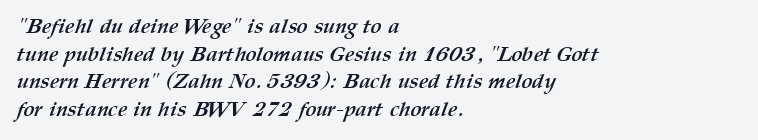
{"bold": "yes", "underline": "no", "align": "left", "line_spacing": "normal", "line_spacing_ratio": 1.32, "letter_spacing": "normal", "letter_spacing_em": 0.0, "glyph_px": 21}
